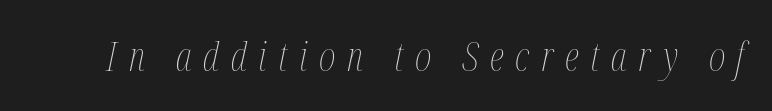
Q: Is the text bold? A: No.
Q: Is the text italic (slanted)? A: Yes, it leans right by about 12 degrees.
Q: Is the text underlined? A: No.
Q: Is the spacing between letters normal or unusually wide? A: Unusually wide.
Q: Width (condensed, normal, or wide)? A: Condensed.
Q: Stroke contrast? A: Medium.
Q: x-height? A: Medium.
Q: Monospaced? A: No.
